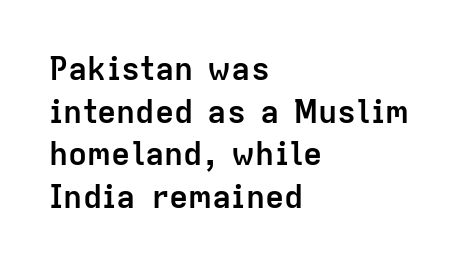
{"serif": "no", "italic": "no", "bold": "yes", "weight": "semibold", "width": "normal", "stroke_contrast": "low", "x_height": "medium", "monospaced": "no", "underline": "no", "align": "left", "line_spacing": "normal", "line_spacing_ratio": 1.33, "letter_spacing": "normal", "letter_spacing_em": 0.0, "glyph_px": 32}
